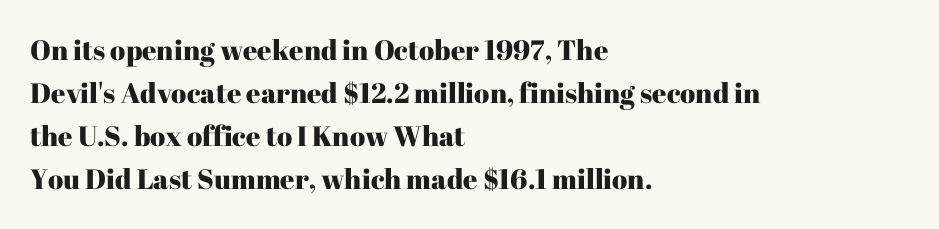
Do the characters align in a grid? No, the font is proportional. Italic? Not at all — the glyphs are vertical. The compositor pushed each line to the left boundary. Little horizontal feet cap the strokes, marking this as serif type. The lines sit at an ordinary, default distance from one another. The face used here is rendered with its standard letterfit.
